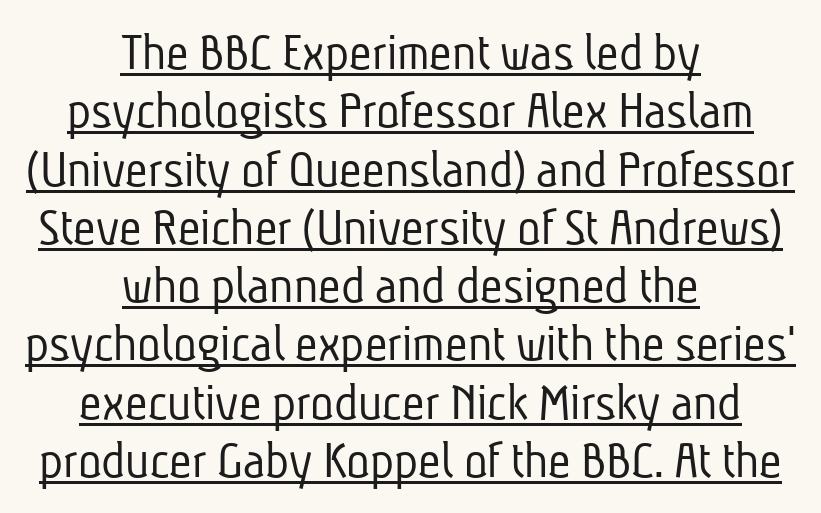
The specimen includes a rule beneath the text block's lines. Every row of glyphs is offset so its center matches the block's center. A typesetter would label this face a sans. Quick note: interline space is minimal. This sample uses plain, unmodified letter spacing. Stems here are at most as thick as an everyday book face.
